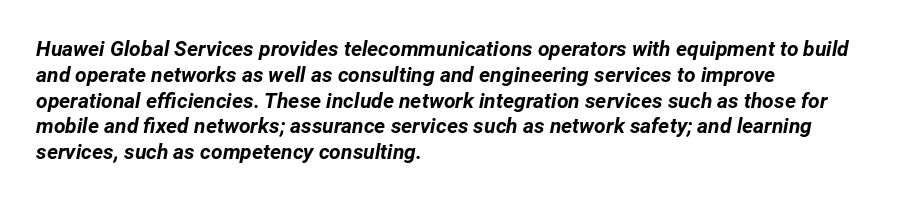
{"italic": "yes", "lean": "right", "slant_degrees": 12, "bold": "yes", "underline": "no", "align": "left", "line_spacing_ratio": 1.23, "letter_spacing": "normal", "letter_spacing_em": 0.0, "glyph_px": 21}
